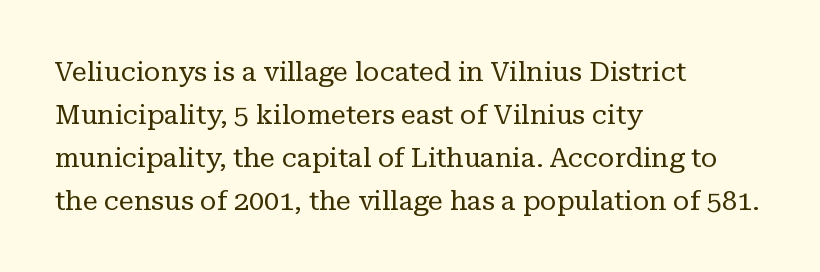
Line beginnings align vertically; line endings do not. Quick note: not italic, upright. No chunkiness to these letters — they're not bold. Default kerning and tracking; the words read as compact shapes.
